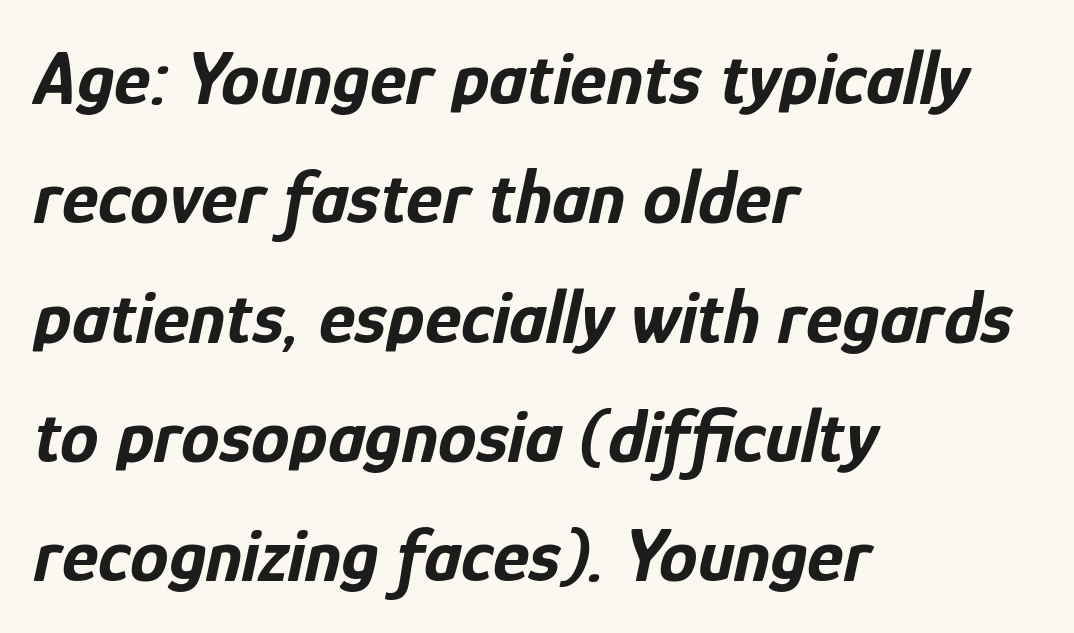
Q: Is the text bold? A: Yes.
Q: Is the text italic (slanted)? A: Yes, it leans right by about 12 degrees.
Q: Is the text underlined? A: No.
Q: How is the paragraph aligned? A: Left-aligned.
Q: Is the spacing between letters normal or unusually wide? A: Normal.
Q: Is the spacing between lines tight, normal or loose? A: Normal.
Q: Width (condensed, normal, or wide)? A: Condensed.
Q: Stroke contrast? A: Low.
Q: x-height? A: Medium.
Q: Monospaced? A: No.
